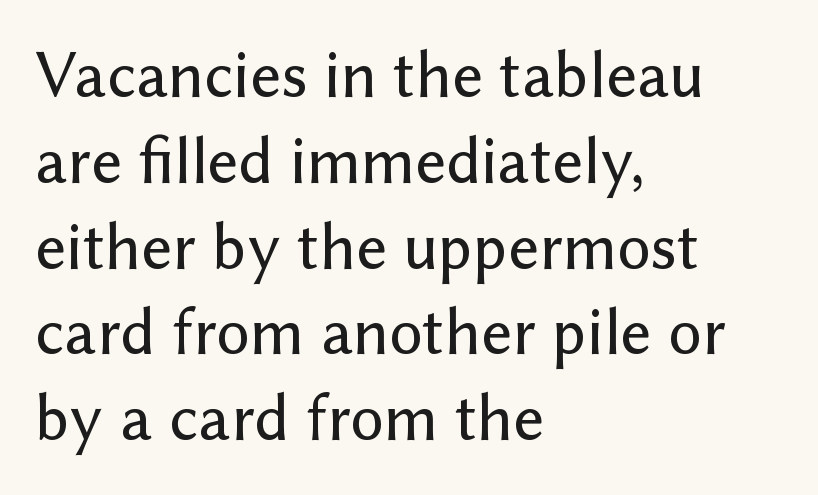
The image shows 67 px sans-serif type, upright; set left-aligned, normal line spacing (1.28x), normal letter spacing, not underlined; low stroke contrast and a medium x-height.
